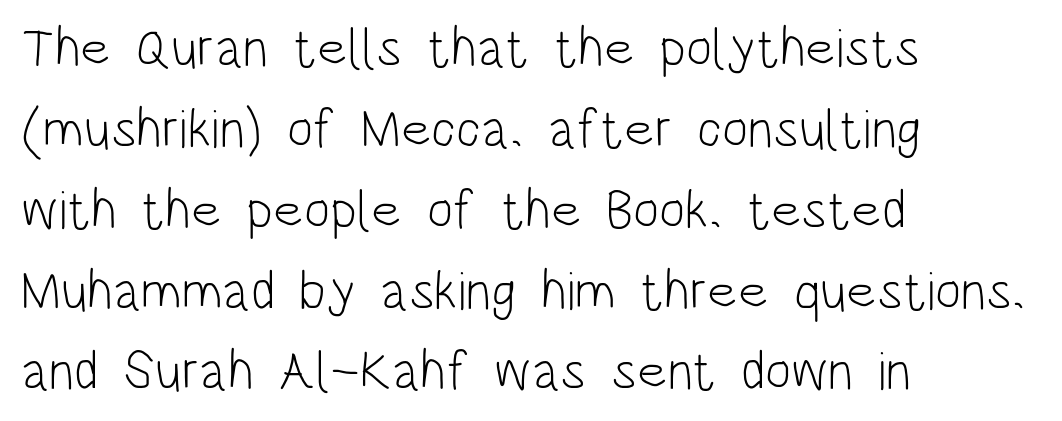
Q: Is the text bold? A: No.
Q: Is the text italic (slanted)? A: No, it is upright.
Q: Is the typeface a serif or a sans-serif typeface? A: Sans-serif.
Q: Is the text underlined? A: No.
Q: How is the paragraph aligned? A: Left-aligned.
Q: Is the spacing between letters normal or unusually wide? A: Normal.
Q: Is the spacing between lines tight, normal or loose? A: Normal.
Q: Width (condensed, normal, or wide)? A: Condensed.
Q: Stroke contrast? A: Low.
Q: x-height? A: Large.
Q: Monospaced? A: No.
